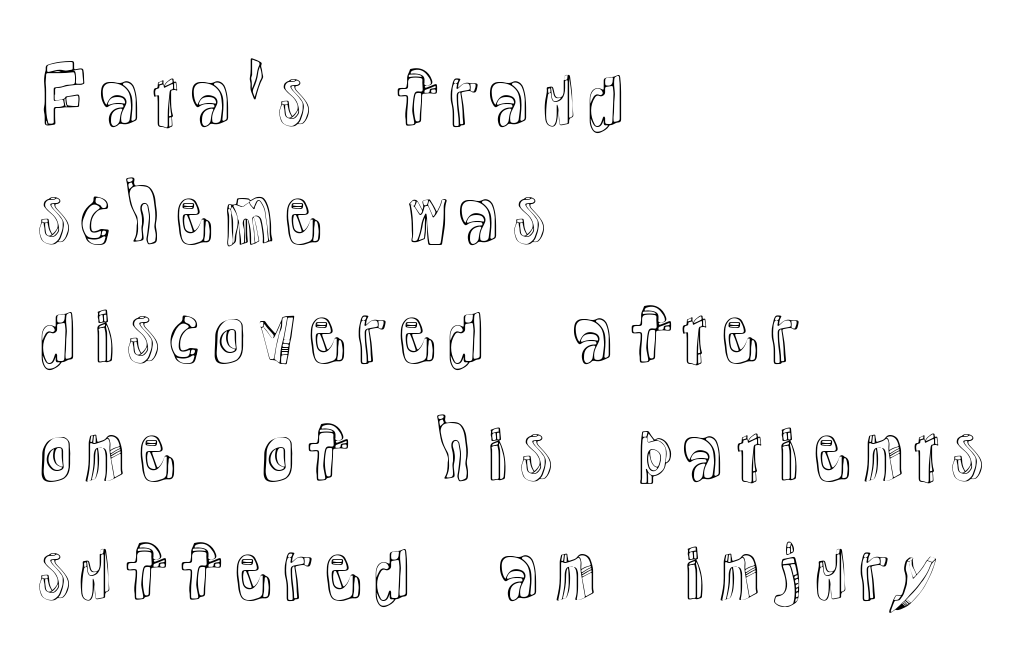
{"italic": "no", "width": "normal", "x_height": "medium", "monospaced": "no", "underline": "no", "align": "left", "line_spacing": "normal", "line_spacing_ratio": 1.6, "letter_spacing": "normal", "letter_spacing_em": 0.0, "glyph_px": 74}
